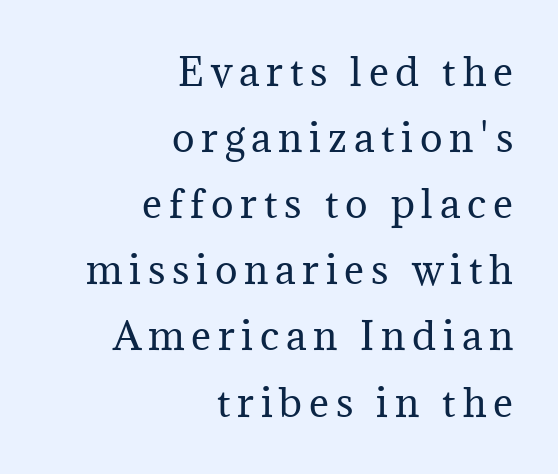
The typeface chosen for these lines features serifs. A student would call this right alignment; a typographer would say flush right, rag left. Do the letters lean? They stand straight. Plain, unruled lines of type.
